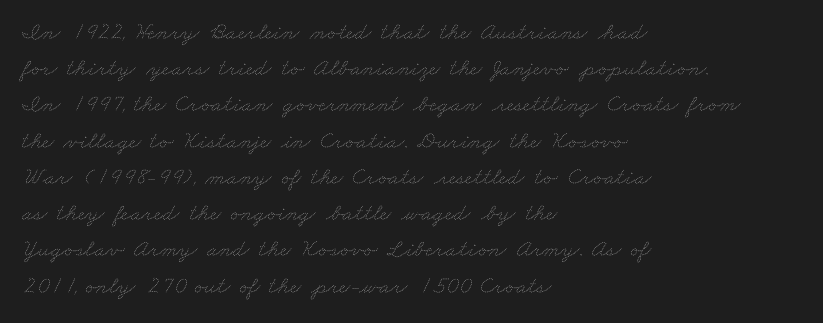
Q: Is the text bold? A: No.
Q: Is the text underlined? A: No.
Q: How is the paragraph aligned? A: Left-aligned.
Q: Is the spacing between letters normal or unusually wide? A: Normal.
Q: Is the spacing between lines tight, normal or loose? A: Normal.
